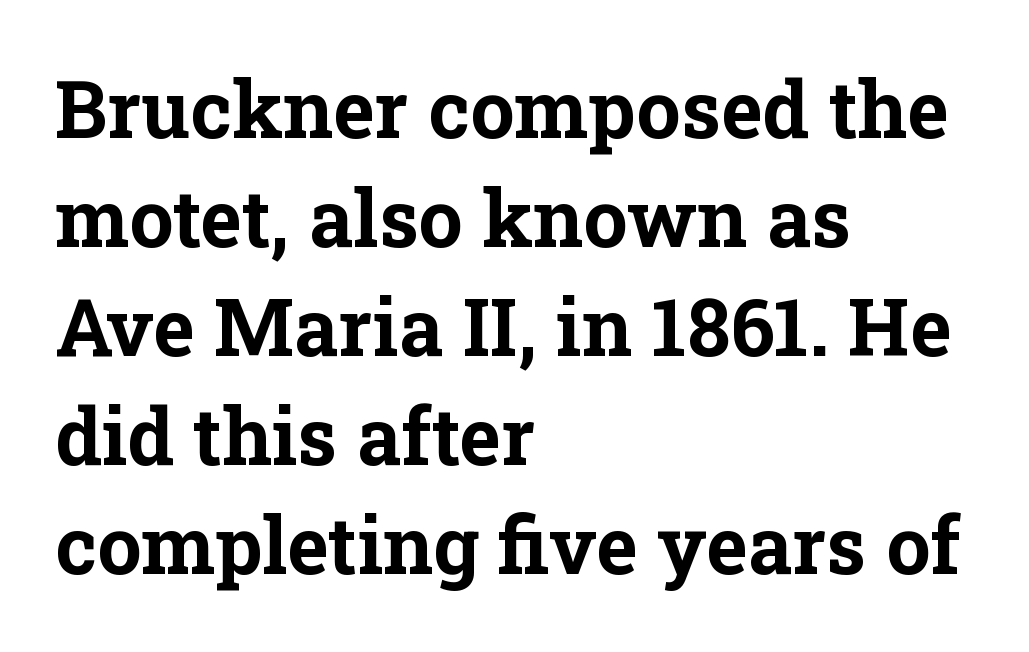
Q: Is the text bold? A: Yes.
Q: Is the text italic (slanted)? A: No, it is upright.
Q: Is the typeface a serif or a sans-serif typeface? A: Serif.
Q: Is the text underlined? A: No.
Q: How is the paragraph aligned? A: Left-aligned.
Q: Is the spacing between letters normal or unusually wide? A: Normal.
Q: Is the spacing between lines tight, normal or loose? A: Normal.
Q: Width (condensed, normal, or wide)? A: Normal.
Q: Stroke contrast? A: Low.
Q: x-height? A: Medium.
Q: Monospaced? A: No.
